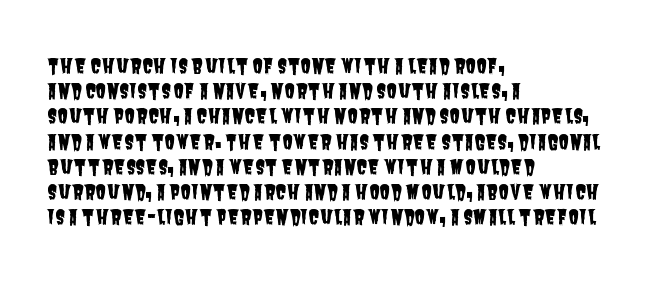
{"underline": "no", "align": "left", "line_spacing": "normal", "line_spacing_ratio": 1.26, "letter_spacing": "normal", "letter_spacing_em": 0.0, "glyph_px": 20}
